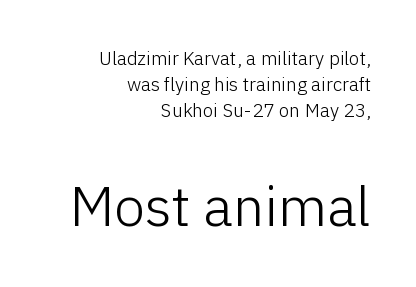
Q: Is the text bold? A: No.
Q: Is the text italic (slanted)? A: No, it is upright.
Q: Is the typeface a serif or a sans-serif typeface? A: Sans-serif.
Q: Is the text underlined? A: No.
Q: How is the paragraph aligned? A: Right-aligned.
Q: Is the spacing between letters normal or unusually wide? A: Normal.
Q: Is the spacing between lines tight, normal or loose? A: Normal.
Q: Which block of text is set in a larger size, the first (top) or the second (bottom)? A: The second (bottom) one.
Q: Width (condensed, normal, or wide)? A: Normal.
Q: Stroke contrast? A: Low.
Q: x-height? A: Medium.
Q: Monospaced? A: No.
